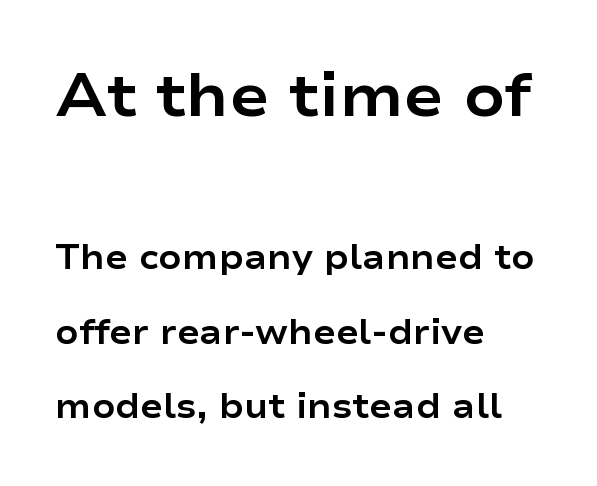
The image shows 60 px bold, wide sans-serif type, upright; set left-aligned, loose line spacing (2.19x), normal letter spacing, not underlined; the first (top) block is 1.76x larger; low stroke contrast and a medium x-height.
